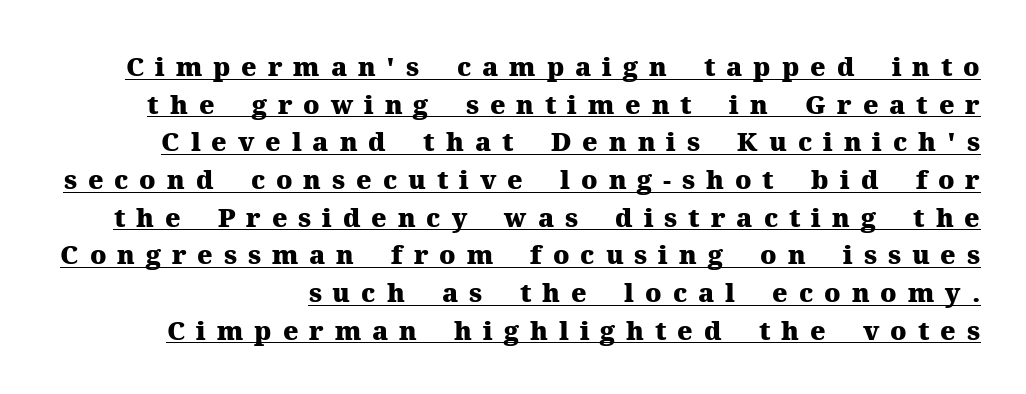
{"italic": "no", "bold": "yes", "underline": "yes", "line_spacing": "normal", "line_spacing_ratio": 1.45, "letter_spacing": "wide", "letter_spacing_em": 0.42, "glyph_px": 26}
